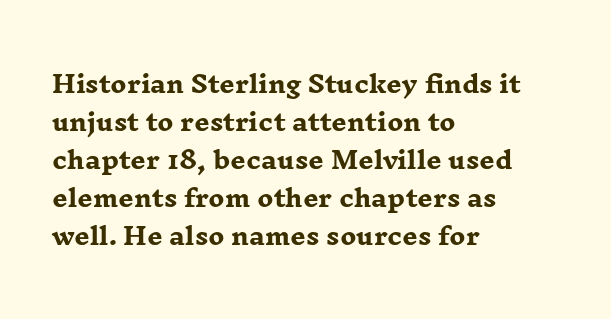
The image shows 24 px bold type, upright; set left-aligned, normal line spacing (1.58x), normal letter spacing, not underlined.
